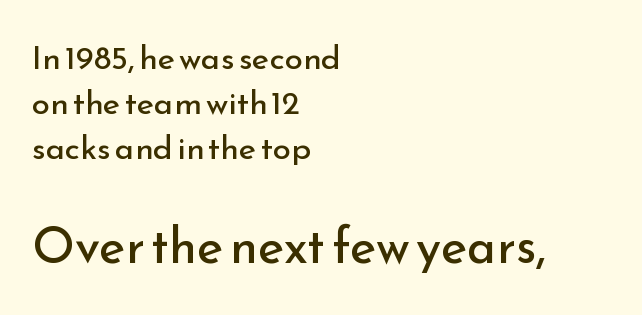
A typesetter would mark this as roman, not italic. The setting favours the left margin, as ordinary paragraphs usually do. This block has exactly the height ordinary leading produces. The letters sit at their default tracking, neither squeezed nor spread.
